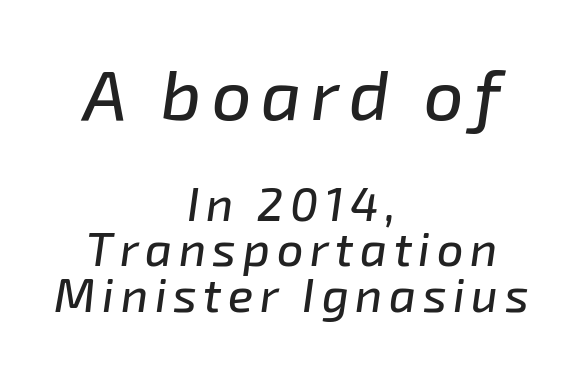
{"italic": "yes", "lean": "right", "slant_degrees": 8, "width": "normal", "stroke_contrast": "low", "x_height": "medium", "monospaced": "no", "underline": "no", "align": "center", "line_spacing": "tight", "line_spacing_ratio": 0.97, "larger_block": "first", "size_ratio": 1.49, "glyph_px": 70}
